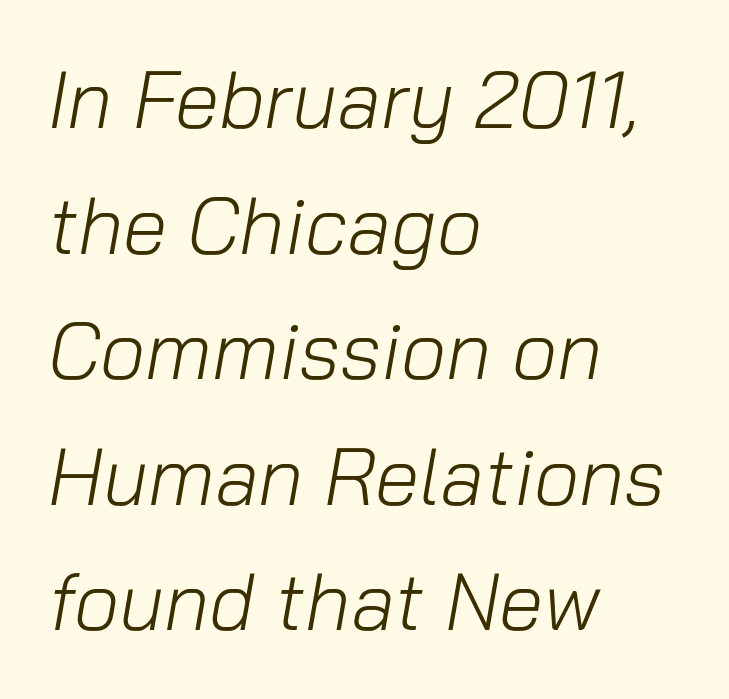
{"italic": "yes", "lean": "right", "slant_degrees": 10, "bold": "no", "weight": "light", "width": "normal", "stroke_contrast": "low", "x_height": "medium", "monospaced": "no", "underline": "no", "align": "left", "line_spacing": "normal", "line_spacing_ratio": 1.57, "letter_spacing": "normal", "letter_spacing_em": 0.0, "glyph_px": 80}
